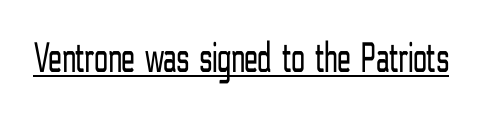
The image shows 44 px light, condensed sans-serif type, upright; set normal letter spacing, underlined; low stroke contrast and a medium x-height.
